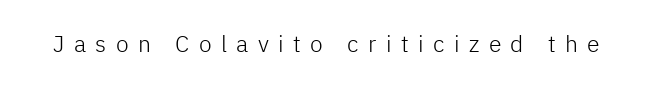
{"italic": "no", "bold": "no", "underline": "no", "letter_spacing": "wide", "letter_spacing_em": 0.41, "glyph_px": 23}
